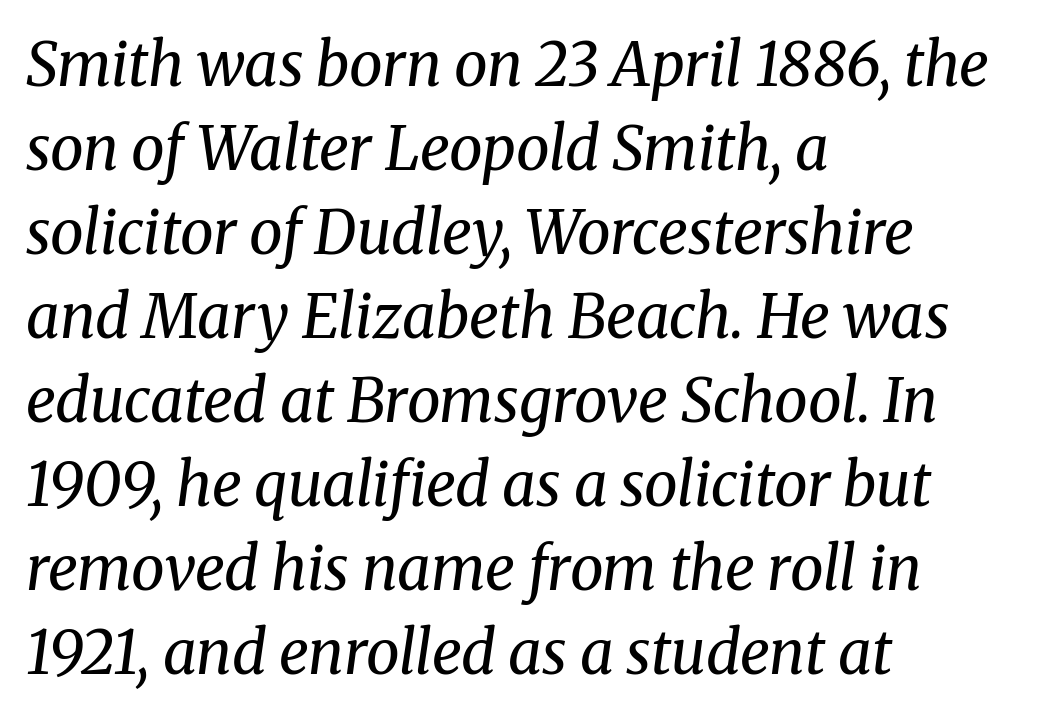
The image shows 60 px regular-weight serif type, italic (leaning right); set left-aligned, normal line spacing (1.4x), normal letter spacing, not underlined; medium stroke contrast and a medium x-height.
